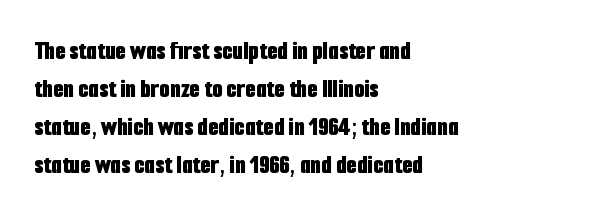
Q: Is the text bold? A: Yes.
Q: Is the text italic (slanted)? A: No, it is upright.
Q: Is the text underlined? A: No.
Q: How is the paragraph aligned? A: Left-aligned.
Q: Is the spacing between letters normal or unusually wide? A: Normal.
Q: Is the spacing between lines tight, normal or loose? A: Normal.
